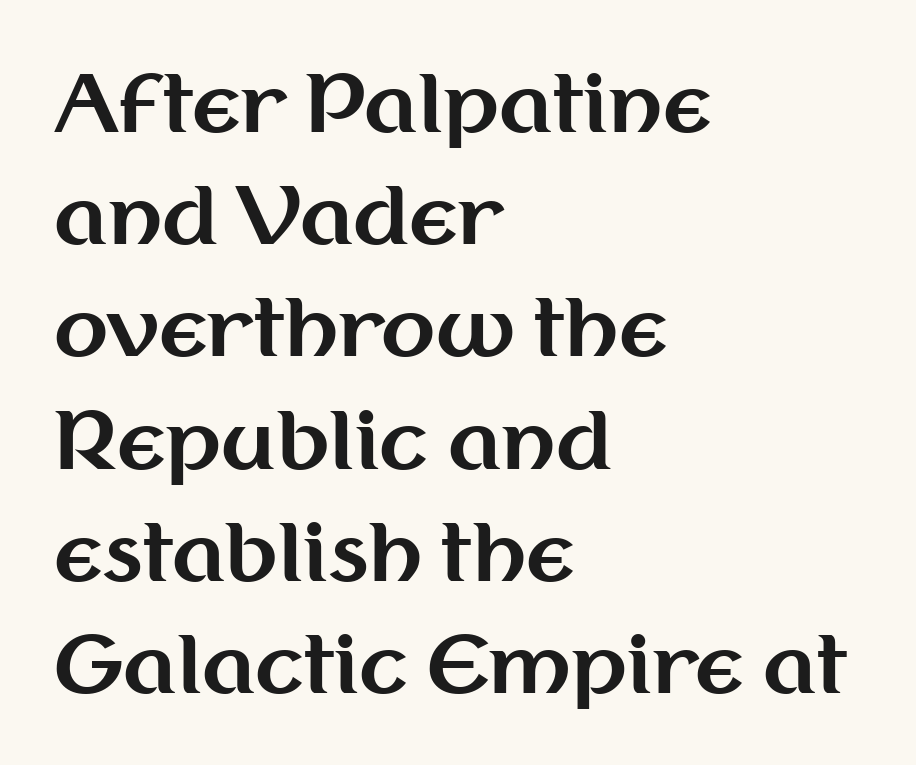
Q: Is the text bold? A: Yes.
Q: Is the text italic (slanted)? A: No, it is upright.
Q: Is the typeface a serif or a sans-serif typeface? A: Sans-serif.
Q: Is the text underlined? A: No.
Q: How is the paragraph aligned? A: Left-aligned.
Q: Is the spacing between letters normal or unusually wide? A: Normal.
Q: Is the spacing between lines tight, normal or loose? A: Normal.
Q: Width (condensed, normal, or wide)? A: Normal.
Q: Stroke contrast? A: Medium.
Q: x-height? A: Medium.
Q: Monospaced? A: No.
